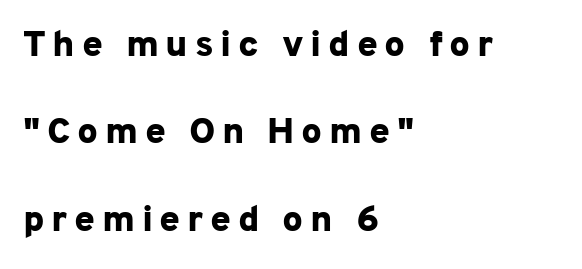
The image shows 37 px bold sans-serif type, upright; set left-aligned, loose line spacing (2.36x), not underlined; low stroke contrast and a medium x-height.
